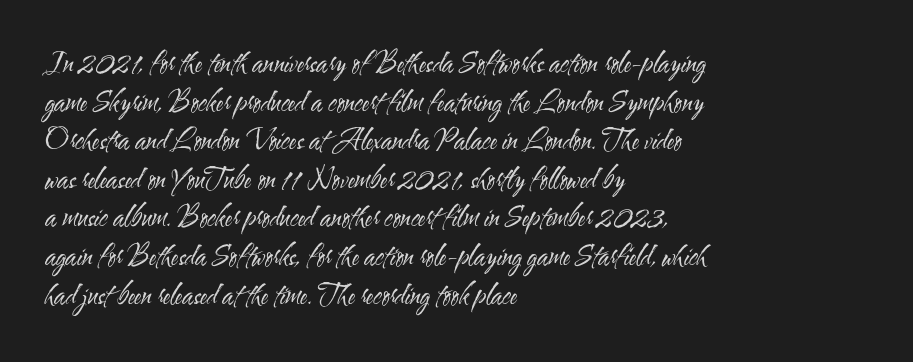
{"bold": "no", "underline": "no", "align": "left", "line_spacing": "normal", "line_spacing_ratio": 1.43, "letter_spacing": "normal", "letter_spacing_em": 0.0, "glyph_px": 27}
